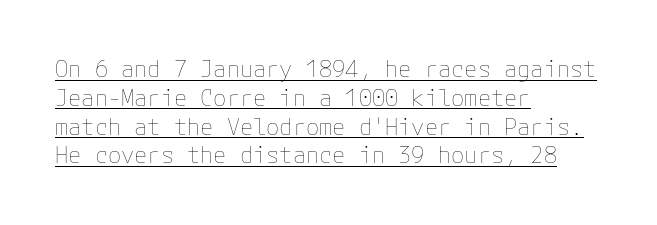
The image shows 22 px text type, upright; set left-aligned, normal line spacing (1.31x), normal letter spacing, underlined.
